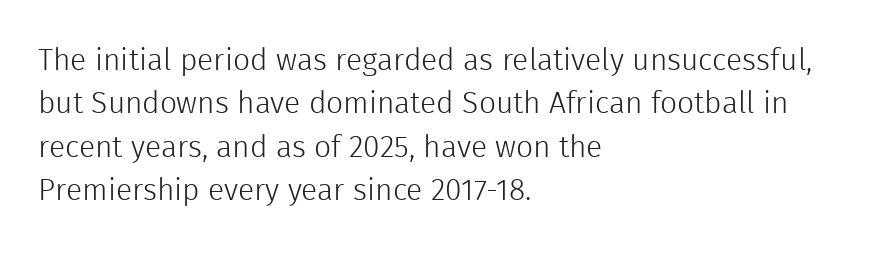
Q: Is the text bold? A: No.
Q: Is the text italic (slanted)? A: No, it is upright.
Q: Is the typeface a serif or a sans-serif typeface? A: Sans-serif.
Q: Is the text underlined? A: No.
Q: How is the paragraph aligned? A: Left-aligned.
Q: Is the spacing between letters normal or unusually wide? A: Normal.
Q: Is the spacing between lines tight, normal or loose? A: Normal.
Q: Width (condensed, normal, or wide)? A: Normal.
Q: x-height? A: Medium.
Q: Monospaced? A: No.
